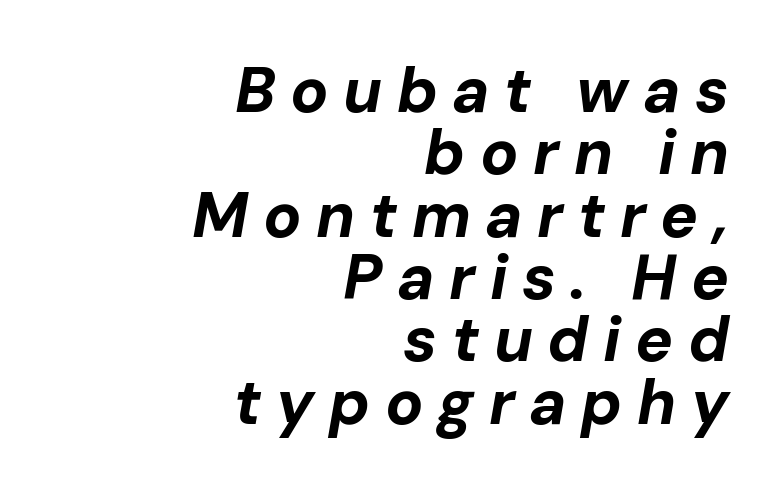
{"italic": "yes", "lean": "right", "slant_degrees": 10, "bold": "yes", "weight": "bold", "width": "normal", "stroke_contrast": "low", "x_height": "medium", "monospaced": "no", "underline": "no", "align": "right", "line_spacing": "tight", "line_spacing_ratio": 0.99, "letter_spacing": "wide", "letter_spacing_em": 0.23, "glyph_px": 63}
